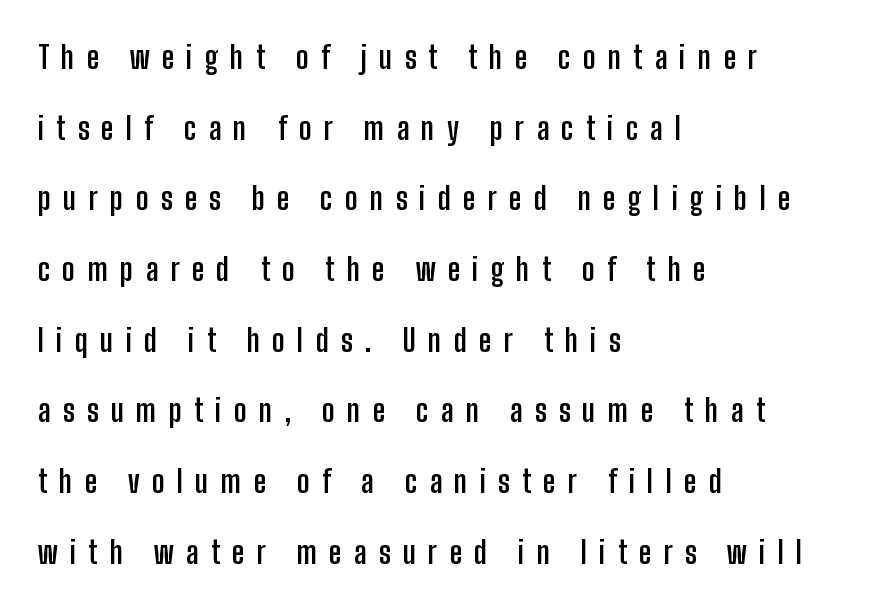
The image shows 31 px semibold, condensed sans-serif type, upright; set left-aligned, loose line spacing (2.28x), unusually wide letter spacing (+0.39 em), not underlined; low stroke contrast and a medium x-height.
